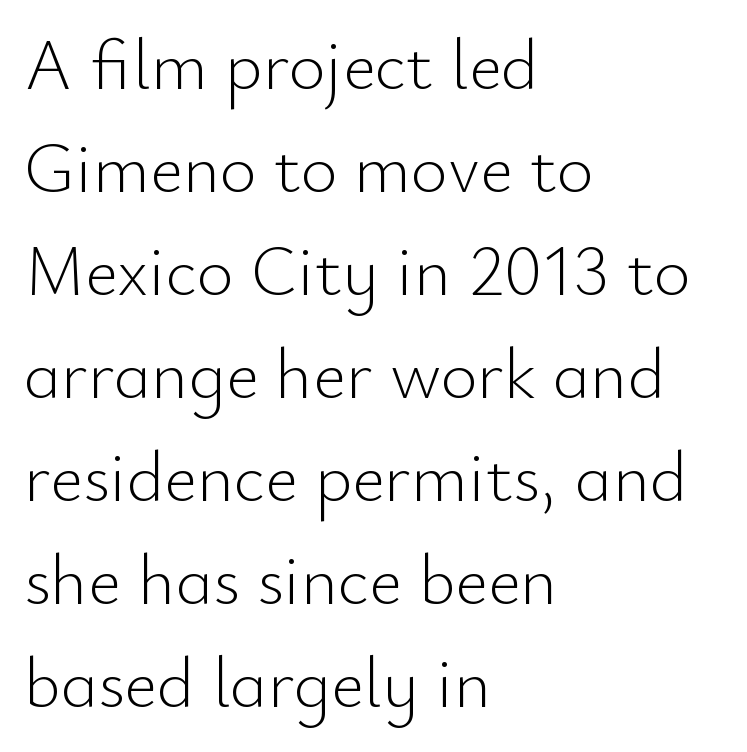
The image shows 71 px light sans-serif type, upright; set left-aligned, normal line spacing (1.45x), normal letter spacing, not underlined; low stroke contrast and a small x-height.
